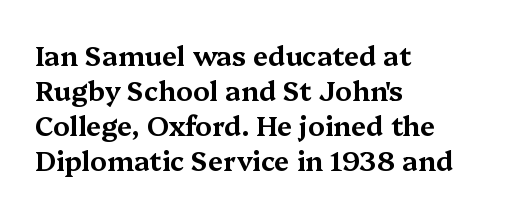
The image shows 27 px text type, upright; set left-aligned, normal line spacing (1.3x), normal letter spacing, not underlined.
